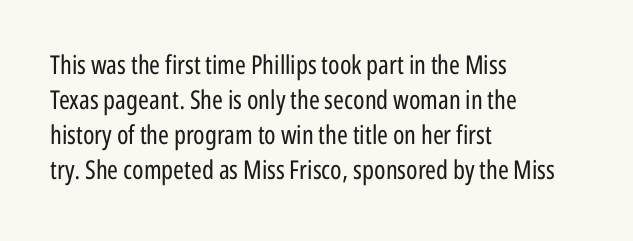
Q: Is the text bold? A: No.
Q: Is the text italic (slanted)? A: No, it is upright.
Q: Is the text underlined? A: No.
Q: How is the paragraph aligned? A: Left-aligned.
Q: Is the spacing between letters normal or unusually wide? A: Normal.
Q: Is the spacing between lines tight, normal or loose? A: Normal.
